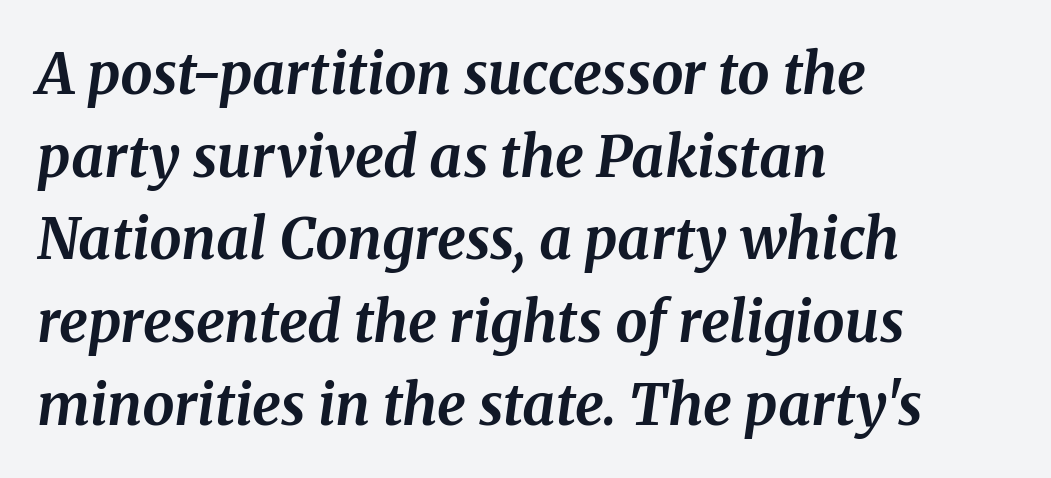
{"serif": "yes", "italic": "yes", "lean": "right", "slant_degrees": 8, "bold": "yes", "weight": "bold", "width": "normal", "stroke_contrast": "medium", "x_height": "medium", "monospaced": "no", "underline": "no", "align": "left", "line_spacing": "normal", "line_spacing_ratio": 1.45, "letter_spacing": "normal", "letter_spacing_em": 0.0, "glyph_px": 57}
